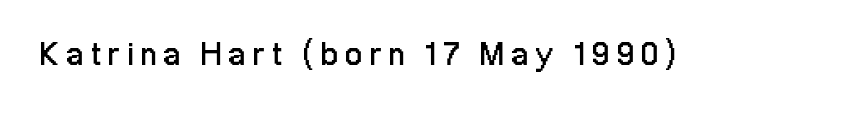
{"serif": "no", "italic": "no", "bold": "no", "weight": "regular", "width": "condensed", "stroke_contrast": "low", "x_height": "medium", "monospaced": "no", "underline": "no", "letter_spacing": "wide", "letter_spacing_em": 0.24, "glyph_px": 33}
